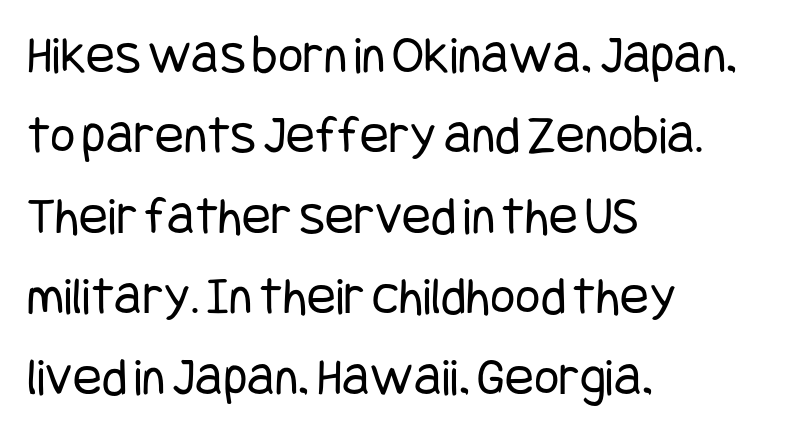
Q: Is the text bold? A: No.
Q: Is the text italic (slanted)? A: No, it is upright.
Q: Is the typeface a serif or a sans-serif typeface? A: Sans-serif.
Q: Is the text underlined? A: No.
Q: How is the paragraph aligned? A: Left-aligned.
Q: Is the spacing between letters normal or unusually wide? A: Normal.
Q: Is the spacing between lines tight, normal or loose? A: Normal.
Q: Width (condensed, normal, or wide)? A: Condensed.
Q: Stroke contrast? A: Low.
Q: x-height? A: Large.
